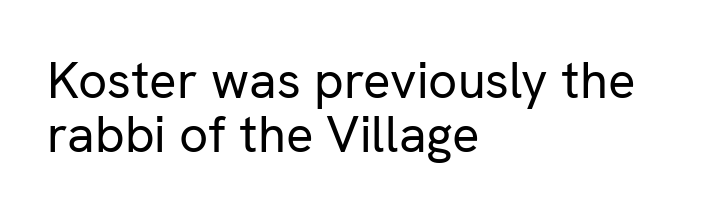
Q: Is the text bold? A: No.
Q: Is the text italic (slanted)? A: No, it is upright.
Q: Is the typeface a serif or a sans-serif typeface? A: Sans-serif.
Q: Is the text underlined? A: No.
Q: How is the paragraph aligned? A: Left-aligned.
Q: Is the spacing between letters normal or unusually wide? A: Normal.
Q: Is the spacing between lines tight, normal or loose? A: Tight.
Q: Width (condensed, normal, or wide)? A: Normal.
Q: Stroke contrast? A: Low.
Q: x-height? A: Medium.
Q: Monospaced? A: No.
